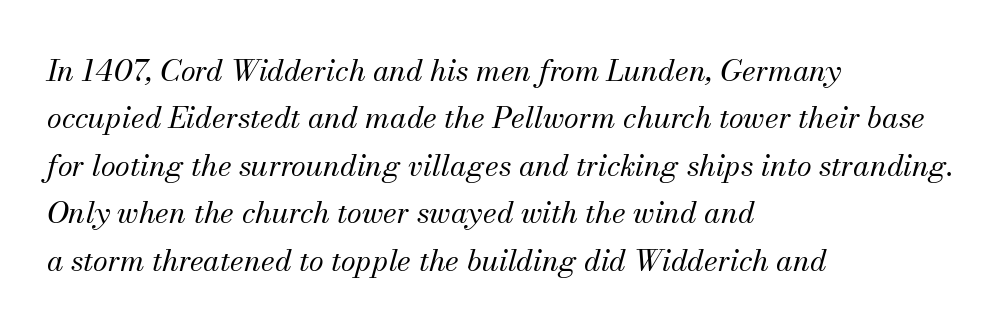
Q: Is the text bold? A: No.
Q: Is the text italic (slanted)? A: Yes, it leans right by about 13 degrees.
Q: Is the typeface a serif or a sans-serif typeface? A: Serif.
Q: Is the text underlined? A: No.
Q: How is the paragraph aligned? A: Left-aligned.
Q: Is the spacing between letters normal or unusually wide? A: Normal.
Q: Is the spacing between lines tight, normal or loose? A: Normal.
Q: Width (condensed, normal, or wide)? A: Normal.
Q: Stroke contrast? A: Medium.
Q: x-height? A: Small.
Q: Monospaced? A: No.
